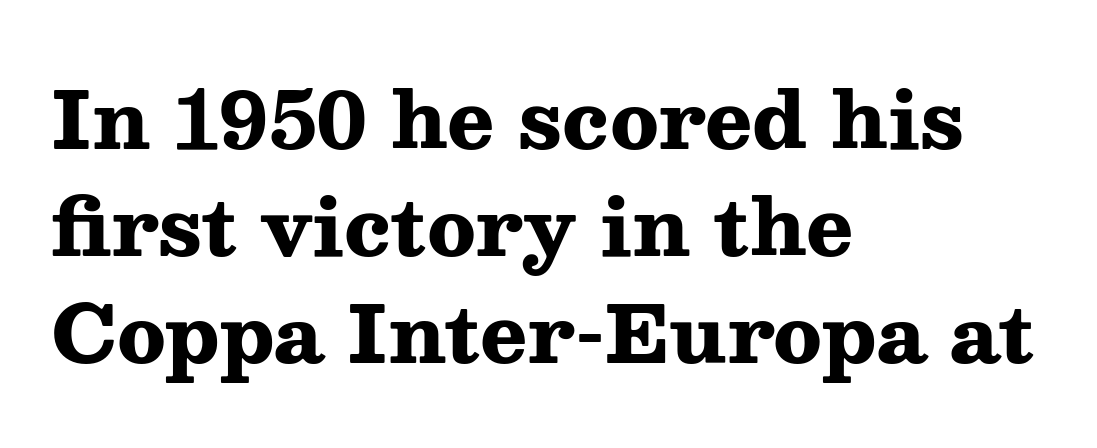
The image shows 78 px heavy, wide serif type, upright; set left-aligned, normal line spacing (1.37x), normal letter spacing, not underlined; medium stroke contrast and a medium x-height.
